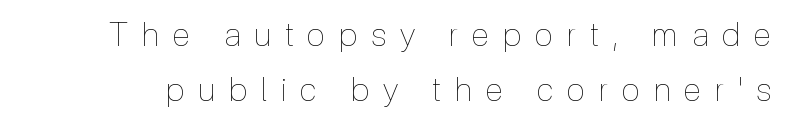
Q: Is the text bold? A: No.
Q: Is the text italic (slanted)? A: No, it is upright.
Q: Is the text underlined? A: No.
Q: Is the spacing between letters normal or unusually wide? A: Unusually wide.
Q: Is the spacing between lines tight, normal or loose? A: Normal.
Q: Width (condensed, normal, or wide)? A: Condensed.
Q: x-height? A: Medium.
Q: Monospaced? A: No.
